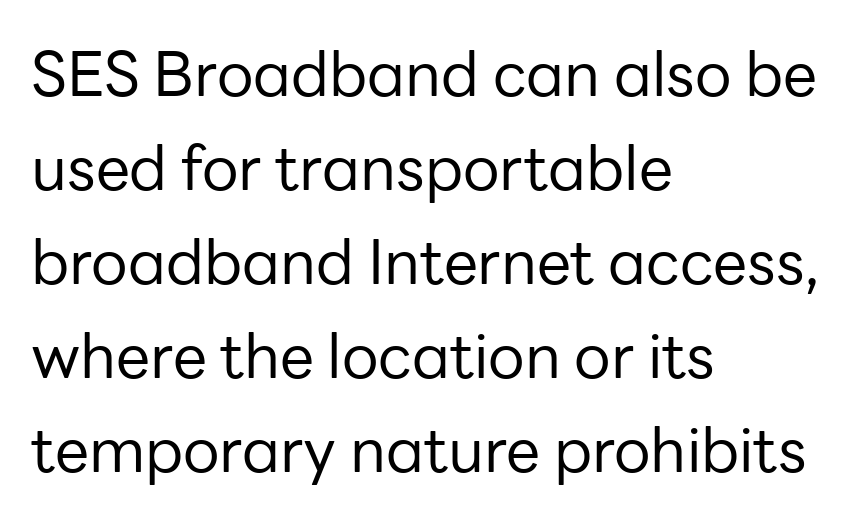
{"serif": "no", "italic": "no", "bold": "no", "weight": "regular", "width": "normal", "stroke_contrast": "low", "x_height": "medium", "monospaced": "no", "underline": "no", "align": "left", "line_spacing": "normal", "line_spacing_ratio": 1.54, "letter_spacing": "normal", "letter_spacing_em": 0.0, "glyph_px": 61}
